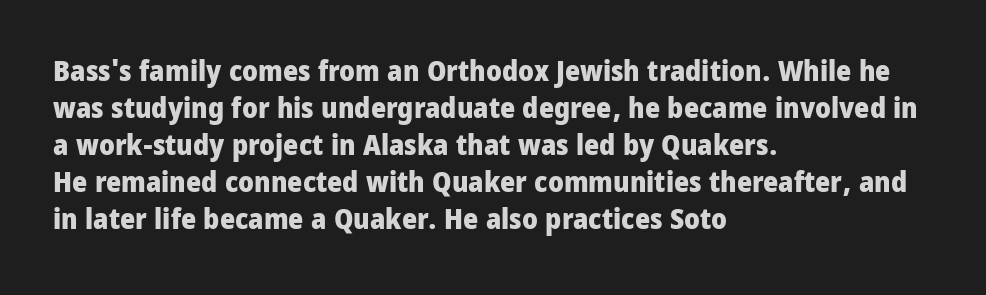
The image shows 29 px heavy, condensed sans-serif type, upright; set left-aligned, normal line spacing (1.28x), normal letter spacing, not underlined; low stroke contrast and a large x-height.
